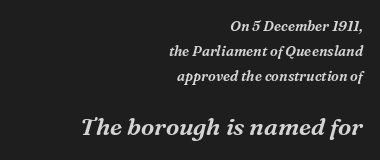
Q: Is the text italic (slanted)? A: Yes, it leans right by about 16 degrees.
Q: Is the text underlined? A: No.
Q: How is the paragraph aligned? A: Right-aligned.
Q: Is the spacing between letters normal or unusually wide? A: Normal.
Q: Which block of text is set in a larger size, the first (top) or the second (bottom)? A: The second (bottom) one.
